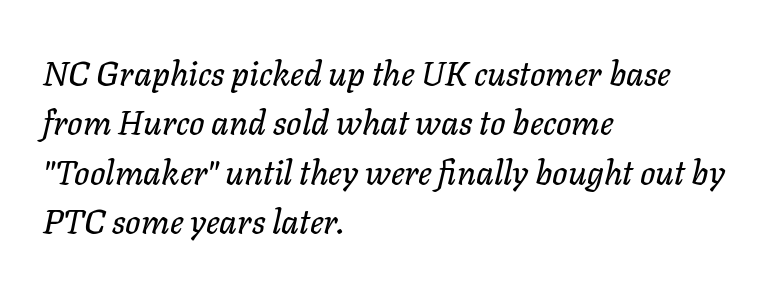
This block has exactly the height ordinary leading produces. Caption: multi-line text, flush left, ragged right. Is the type slanted? Yes — the strokes lean at a clear angle. The letters advance in unequal steps, a hallmark of proportional type. Glance below the letters and you will spot only blank space.
